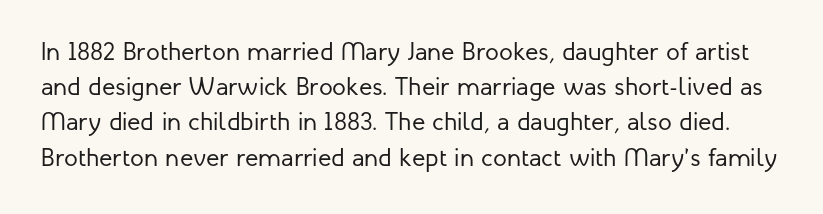
The image shows 25 px text type, upright; set normal line spacing (1.41x), normal letter spacing, not underlined.
